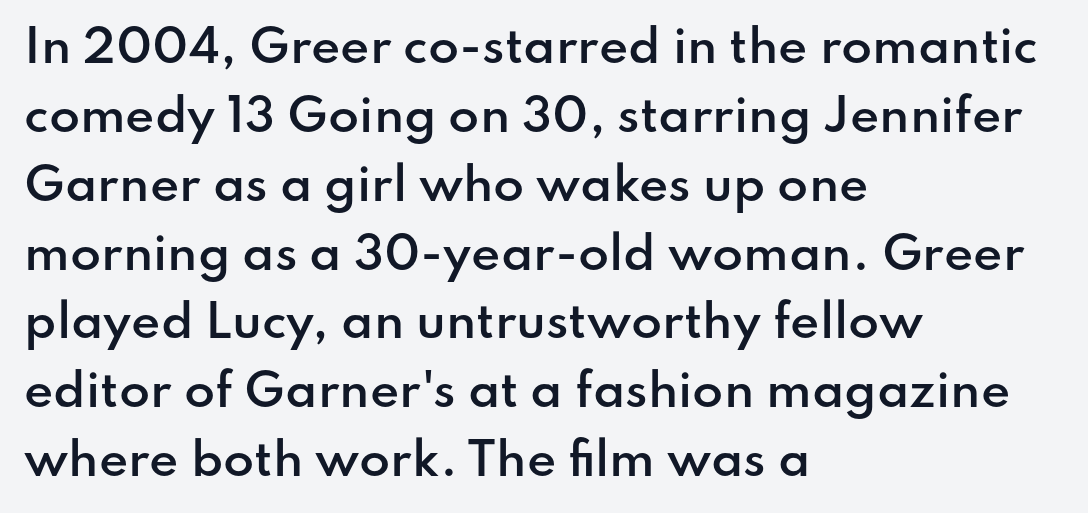
The image shows 45 px semibold sans-serif type, upright; set left-aligned, normal line spacing (1.53x), normal letter spacing, not underlined; low stroke contrast and a small x-height.
